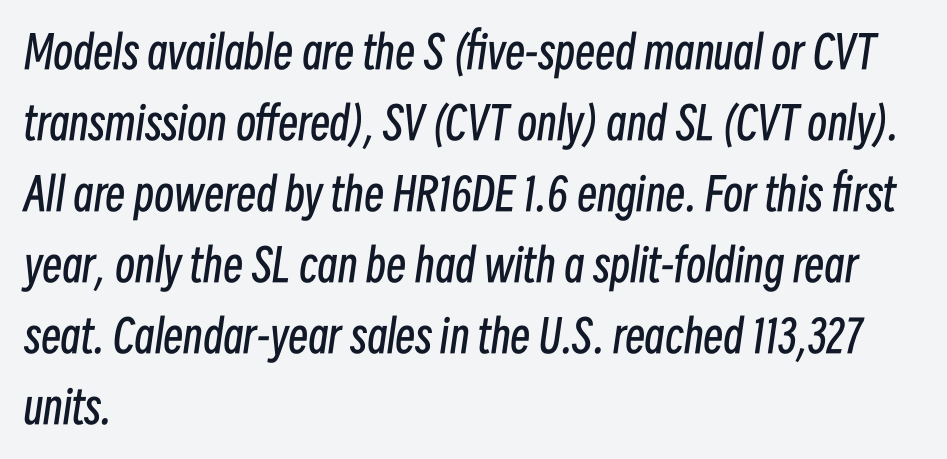
Q: Is the text bold? A: No.
Q: Is the text italic (slanted)? A: Yes, it leans right by about 8 degrees.
Q: Is the text underlined? A: No.
Q: How is the paragraph aligned? A: Left-aligned.
Q: Is the spacing between letters normal or unusually wide? A: Normal.
Q: Is the spacing between lines tight, normal or loose? A: Normal.
Q: Width (condensed, normal, or wide)? A: Condensed.
Q: Stroke contrast? A: Low.
Q: x-height? A: Medium.
Q: Monospaced? A: No.
